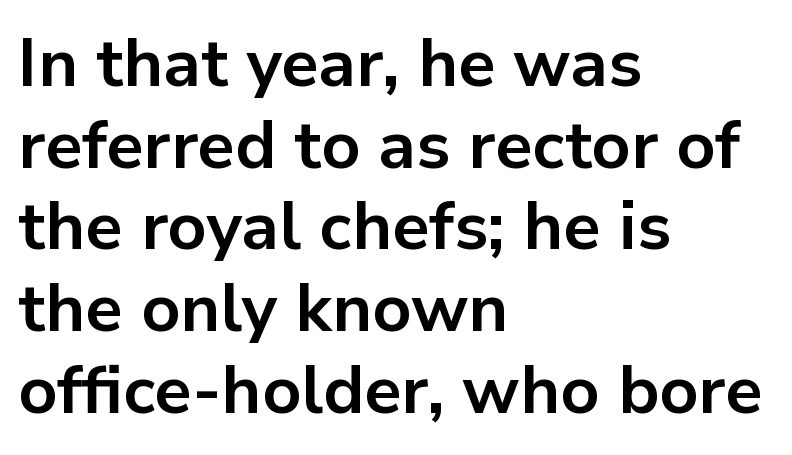
Q: Is the text bold? A: Yes.
Q: Is the text italic (slanted)? A: No, it is upright.
Q: Is the typeface a serif or a sans-serif typeface? A: Sans-serif.
Q: Is the text underlined? A: No.
Q: How is the paragraph aligned? A: Left-aligned.
Q: Is the spacing between letters normal or unusually wide? A: Normal.
Q: Width (condensed, normal, or wide)? A: Normal.
Q: Stroke contrast? A: Low.
Q: x-height? A: Medium.
Q: Monospaced? A: No.
